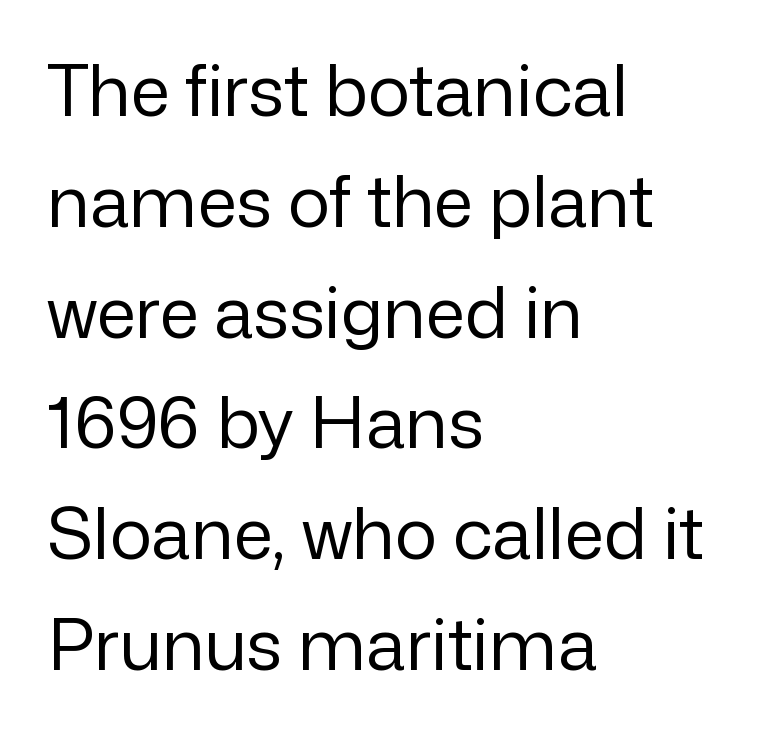
Q: Is the text bold? A: No.
Q: Is the text italic (slanted)? A: No, it is upright.
Q: Is the typeface a serif or a sans-serif typeface? A: Sans-serif.
Q: Is the text underlined? A: No.
Q: How is the paragraph aligned? A: Left-aligned.
Q: Is the spacing between letters normal or unusually wide? A: Normal.
Q: Is the spacing between lines tight, normal or loose? A: Normal.
Q: Width (condensed, normal, or wide)? A: Normal.
Q: Stroke contrast? A: Low.
Q: x-height? A: Medium.
Q: Monospaced? A: No.
